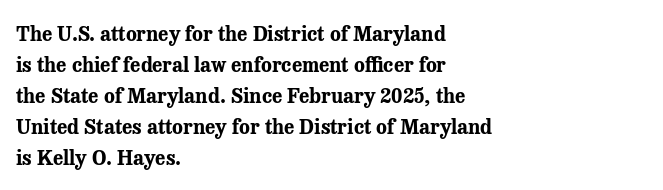
Q: Is the text bold? A: Yes.
Q: Is the text italic (slanted)? A: No, it is upright.
Q: Is the text underlined? A: No.
Q: How is the paragraph aligned? A: Left-aligned.
Q: Is the spacing between letters normal or unusually wide? A: Normal.
Q: Is the spacing between lines tight, normal or loose? A: Normal.
